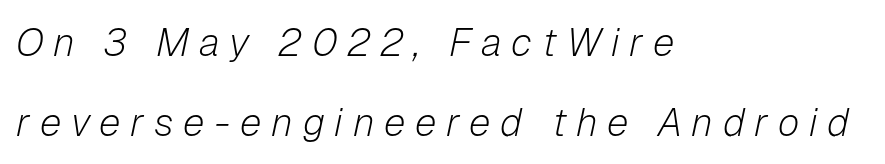
{"italic": "yes", "lean": "right", "slant_degrees": 12, "bold": "no", "weight": "light", "width": "normal", "stroke_contrast": "low", "x_height": "medium", "monospaced": "no", "underline": "no", "align": "left", "line_spacing": "loose", "line_spacing_ratio": 2.05, "letter_spacing": "wide", "letter_spacing_em": 0.25, "glyph_px": 39}
